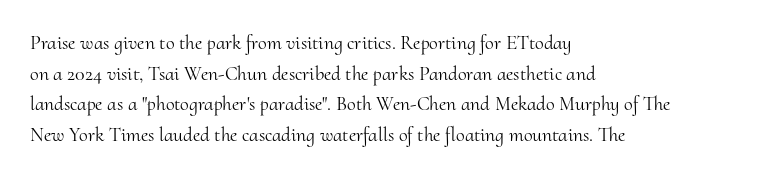
If you drew a line through each stem, it would be perfectly vertical. Students, observe: this is what conventionally led text looks like. Alignment: flush left. Decoration check: the copy has no underline.
